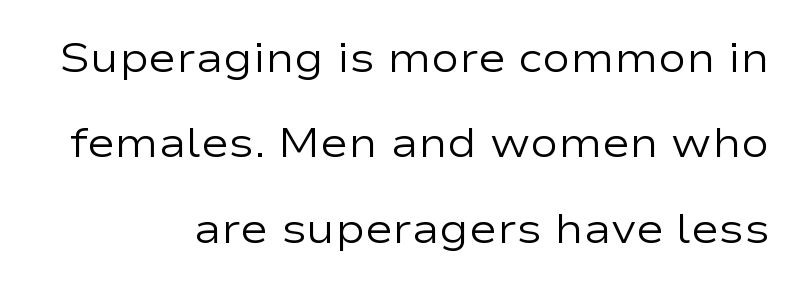
{"serif": "no", "italic": "no", "bold": "no", "weight": "regular", "width": "wide", "stroke_contrast": "low", "x_height": "medium", "monospaced": "no", "underline": "no", "align": "right", "line_spacing": "loose", "line_spacing_ratio": 2.03, "letter_spacing": "normal", "letter_spacing_em": 0.0, "glyph_px": 42}
